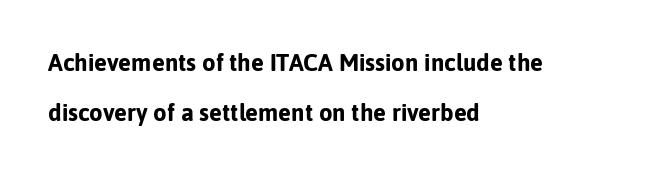
{"italic": "no", "bold": "yes", "underline": "no", "align": "left", "line_spacing": "loose", "line_spacing_ratio": 2.08, "letter_spacing": "normal", "letter_spacing_em": 0.0, "glyph_px": 24}
